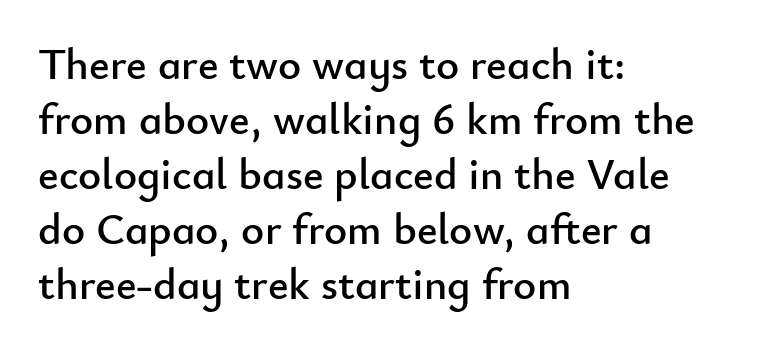
The image shows 44 px sans-serif type, upright; set left-aligned, normal line spacing (1.25x), normal letter spacing, not underlined; low stroke contrast and a small x-height.
